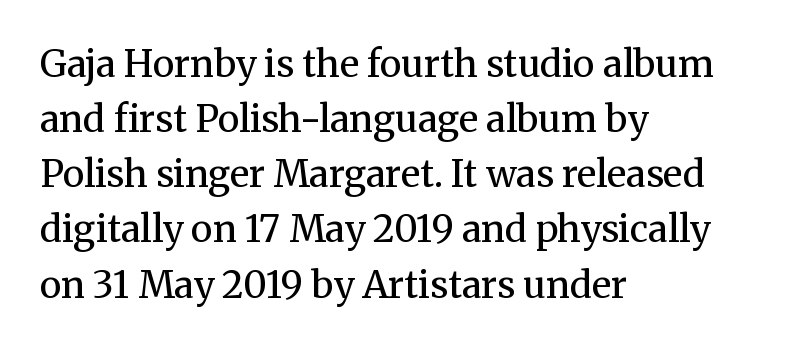
Think of a printed novel: that variable character pitch is what you see here. Horizontal bands of white between lines are of average thickness. Look at the tracking — it's just the regular setting, nothing added. Do the letters lean? They stand straight. This rendering uses left alignment, leaving the right contour irregular. The font family rendered here belongs to the serif group.
